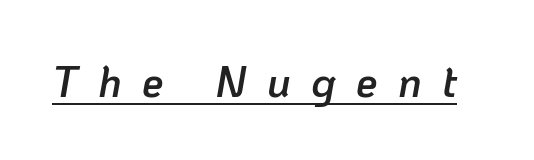
Q: Is the text bold? A: Semi-bold.
Q: Is the text italic (slanted)? A: Yes, it leans right by about 10 degrees.
Q: Is the text underlined? A: Yes.
Q: Is the spacing between letters normal or unusually wide? A: Unusually wide.
Q: Width (condensed, normal, or wide)? A: Normal.
Q: Stroke contrast? A: Low.
Q: x-height? A: Medium.
Q: Monospaced? A: No.
